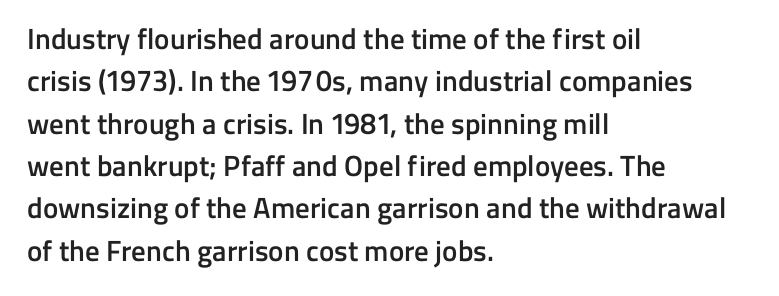
Honestly, the letter spacing is just normal — you wouldn't notice it. Bare-footed words on every line. How would I describe the line gaps? Plain and ordinary. The letters carry no serifs — their stems end cleanly without finishing strokes. Tall strokes in this sample are plumb rather than angled.
